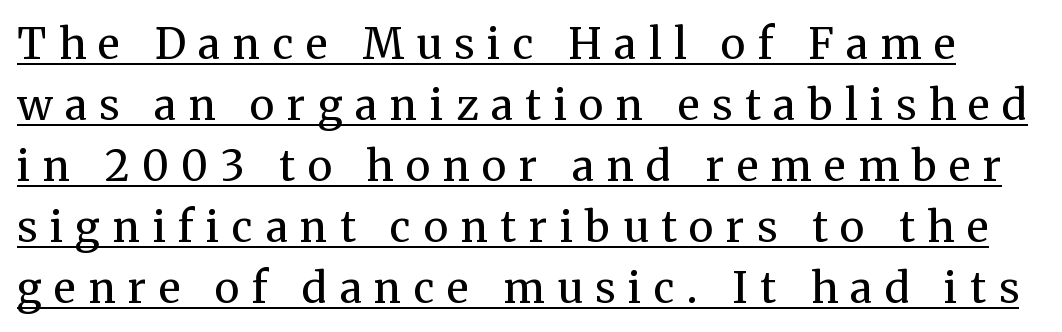
Q: Is the text bold? A: No.
Q: Is the text italic (slanted)? A: No, it is upright.
Q: Is the typeface a serif or a sans-serif typeface? A: Serif.
Q: Is the text underlined? A: Yes.
Q: Is the spacing between letters normal or unusually wide? A: Unusually wide.
Q: Is the spacing between lines tight, normal or loose? A: Normal.
Q: Width (condensed, normal, or wide)? A: Normal.
Q: Stroke contrast? A: Medium.
Q: x-height? A: Medium.
Q: Monospaced? A: No.
